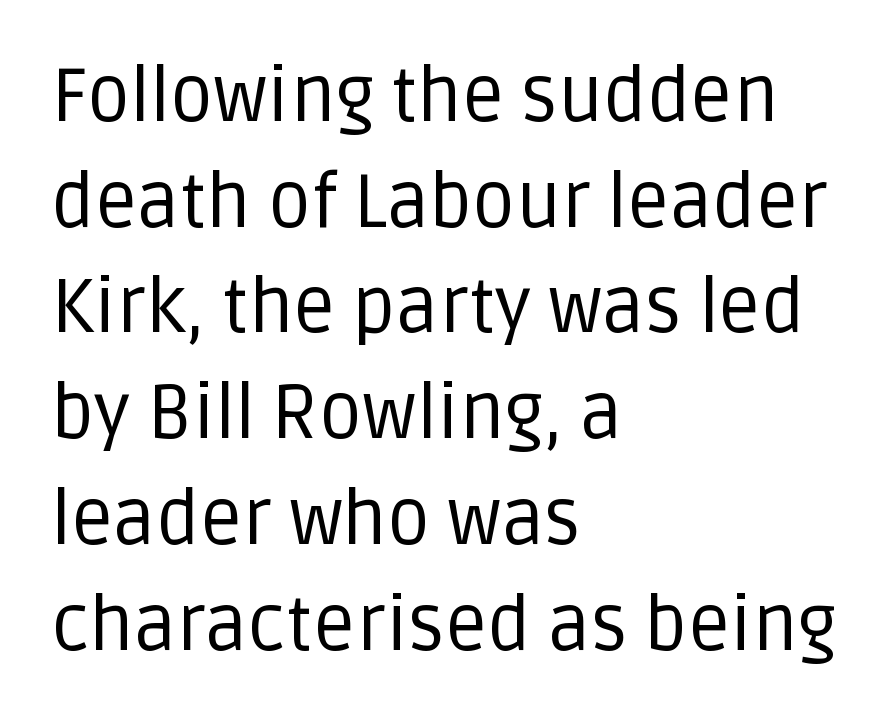
The ragged edge is on the right, which tells us the setting is flush left. The space directly below the letters is spotless. You can tell it's not italic because the verticals are truly vertical. The typesetting does not lean heavy: it is not bold.
